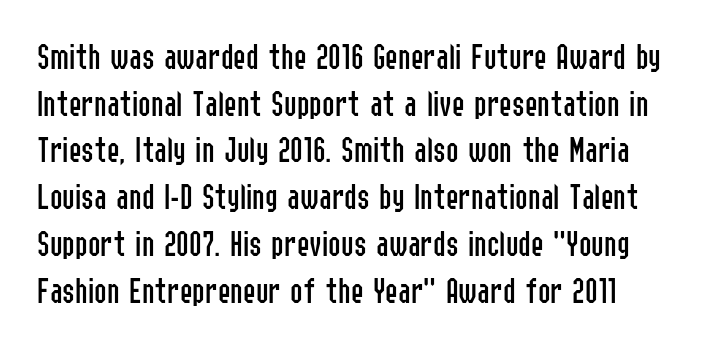
The image shows 38 px regular-weight, condensed sans-serif type, upright; set line spacing 1.23x, normal letter spacing, not underlined; low stroke contrast and a medium x-height.
